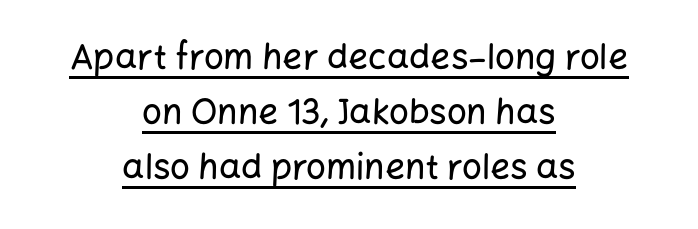
{"serif": "no", "italic": "no", "width": "normal", "stroke_contrast": "low", "x_height": "medium", "monospaced": "no", "underline": "yes", "align": "center", "line_spacing": "normal", "line_spacing_ratio": 1.57, "letter_spacing": "normal", "letter_spacing_em": 0.0, "glyph_px": 35}
